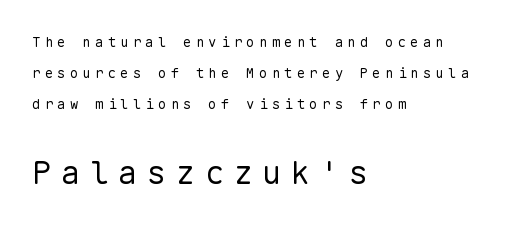
Q: Is the text bold? A: No.
Q: Is the text italic (slanted)? A: No, it is upright.
Q: Is the typeface a serif or a sans-serif typeface? A: Sans-serif.
Q: Is the text underlined? A: No.
Q: How is the paragraph aligned? A: Left-aligned.
Q: Is the spacing between letters normal or unusually wide? A: Unusually wide.
Q: Is the spacing between lines tight, normal or loose? A: Loose.
Q: Which block of text is set in a larger size, the first (top) or the second (bottom)? A: The second (bottom) one.
Q: Width (condensed, normal, or wide)? A: Normal.
Q: Stroke contrast? A: Low.
Q: x-height? A: Medium.
Q: Monospaced? A: Yes.
